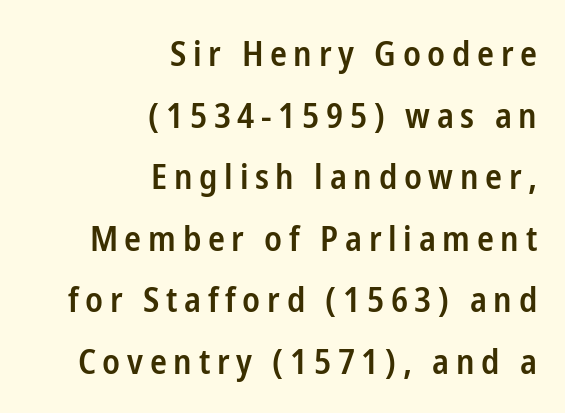
{"serif": "no", "italic": "no", "bold": "semi", "weight": "semibold", "width": "condensed", "stroke_contrast": "low", "x_height": "medium", "monospaced": "no", "underline": "no", "align": "right", "line_spacing_ratio": 1.76, "glyph_px": 35}
